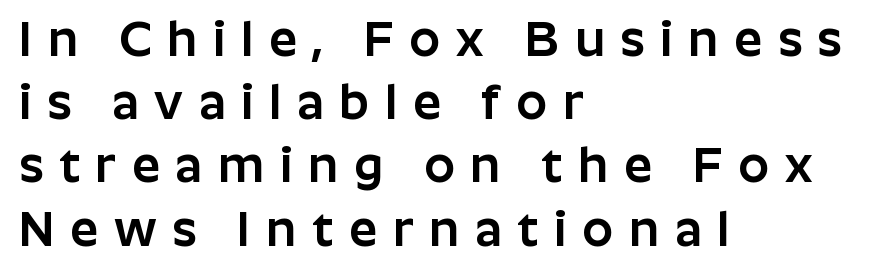
{"serif": "no", "italic": "no", "width": "normal", "stroke_contrast": "low", "x_height": "medium", "monospaced": "no", "underline": "no", "align": "left", "line_spacing": "normal", "line_spacing_ratio": 1.29, "letter_spacing": "wide", "letter_spacing_em": 0.32, "glyph_px": 49}
